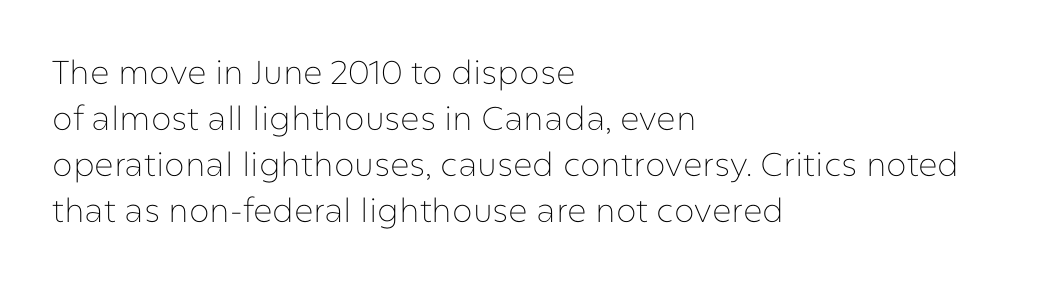
{"serif": "no", "italic": "no", "bold": "no", "weight": "thin", "width": "normal", "stroke_contrast": "low", "x_height": "medium", "monospaced": "no", "underline": "no", "align": "left", "line_spacing": "normal", "line_spacing_ratio": 1.39, "letter_spacing": "normal", "letter_spacing_em": 0.0, "glyph_px": 33}
